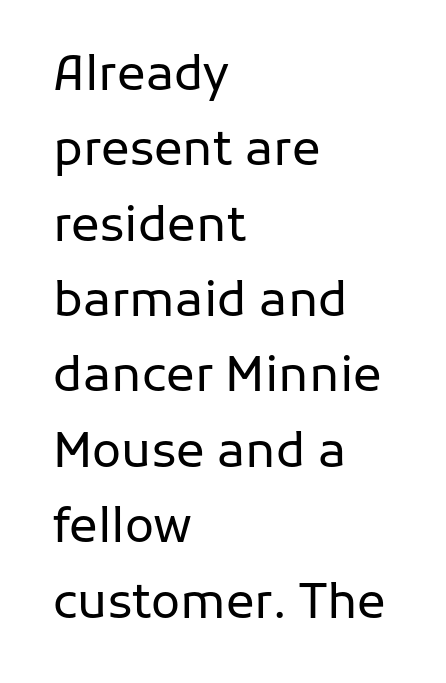
The image shows 48 px regular-weight sans-serif type, upright; set left-aligned, normal line spacing (1.57x), normal letter spacing, not underlined; low stroke contrast and a medium x-height.
